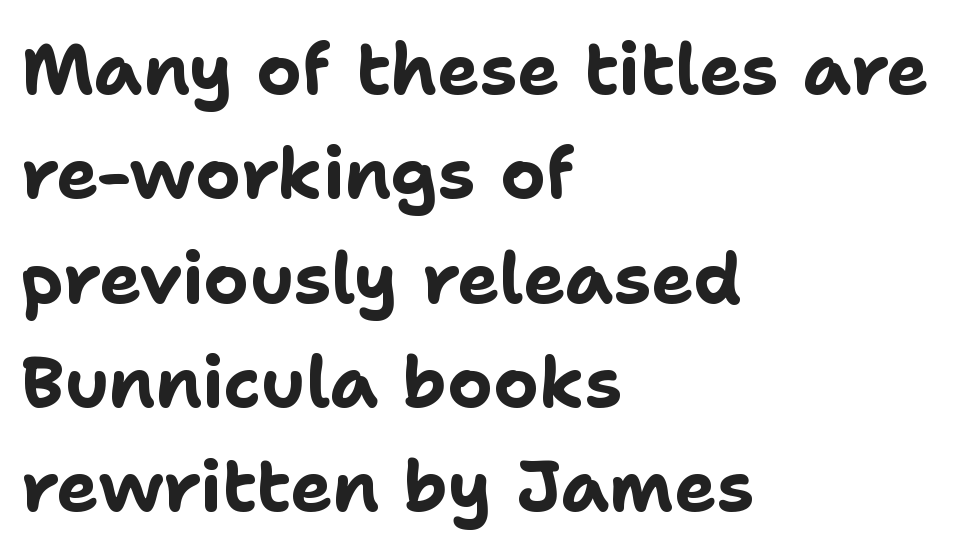
{"serif": "no", "italic": "no", "bold": "yes", "weight": "bold", "width": "normal", "stroke_contrast": "low", "x_height": "medium", "monospaced": "no", "underline": "no", "align": "left", "line_spacing": "normal", "line_spacing_ratio": 1.47, "letter_spacing": "normal", "letter_spacing_em": 0.0, "glyph_px": 71}
